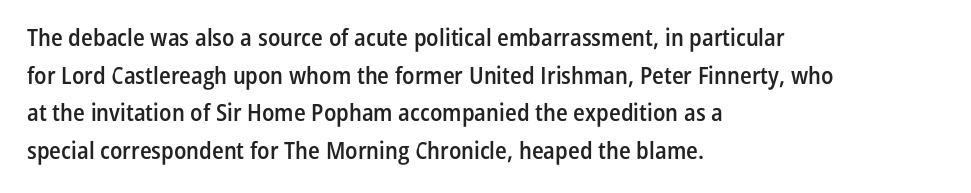
Q: Is the text bold? A: Semi-bold.
Q: Is the text italic (slanted)? A: No, it is upright.
Q: Is the text underlined? A: No.
Q: How is the paragraph aligned? A: Left-aligned.
Q: Is the spacing between letters normal or unusually wide? A: Normal.
Q: Is the spacing between lines tight, normal or loose? A: Normal.
